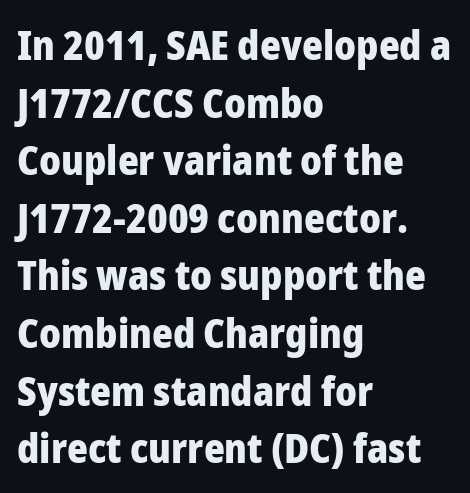
{"serif": "no", "italic": "no", "bold": "yes", "weight": "heavy", "width": "normal", "stroke_contrast": "low", "x_height": "medium", "monospaced": "no", "underline": "no", "align": "left", "line_spacing": "normal", "line_spacing_ratio": 1.44, "letter_spacing": "normal", "letter_spacing_em": 0.0, "glyph_px": 40}
